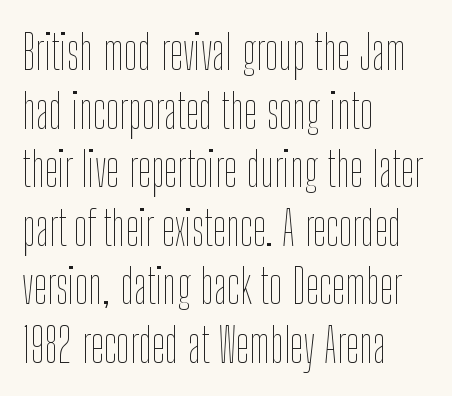
The typeface has the unassuming heft of standard copy or less. In terms of letterspacing, this is plain default setting. Spacing verdict: proportional, widths tailored to each character. Descenders hang freely into open space. This sample is left-justified, so line endings fall wherever the words run out.
